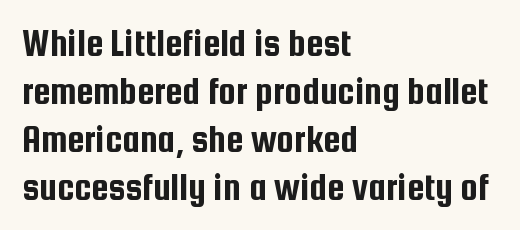
The image shows 39 px condensed sans-serif type, upright; set left-aligned, line spacing 1.23x, normal letter spacing, not underlined; low stroke contrast and a medium x-height.
